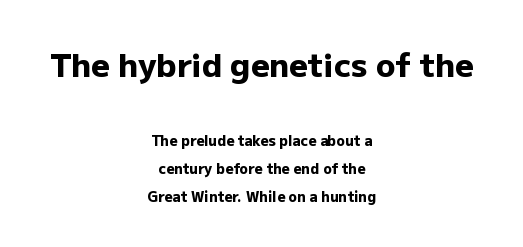
The image shows 32 px heavy sans-serif type, upright; set centered, loose line spacing (2.01x), normal letter spacing, not underlined; the first (top) block is 2.29x larger; low stroke contrast and a medium x-height.
